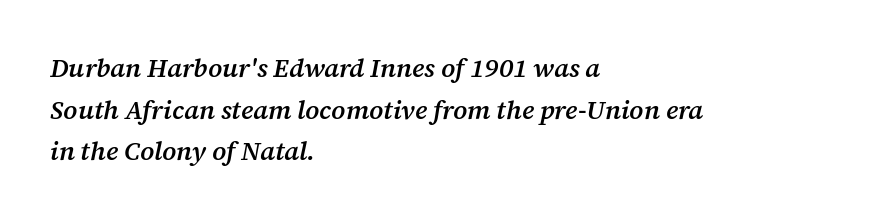
The image shows 26 px text type, italic (leaning right); set left-aligned, normal line spacing (1.6x), normal letter spacing, not underlined.
